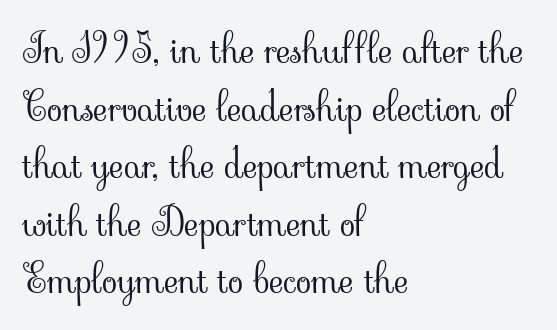
Q: Is the text bold? A: No.
Q: Is the text italic (slanted)? A: No, it is upright.
Q: Is the typeface a serif or a sans-serif typeface? A: Serif.
Q: Is the text underlined? A: No.
Q: How is the paragraph aligned? A: Left-aligned.
Q: Is the spacing between letters normal or unusually wide? A: Normal.
Q: Is the spacing between lines tight, normal or loose? A: Normal.
Q: Width (condensed, normal, or wide)? A: Normal.
Q: Stroke contrast? A: Low.
Q: x-height? A: Small.
Q: Monospaced? A: No.
